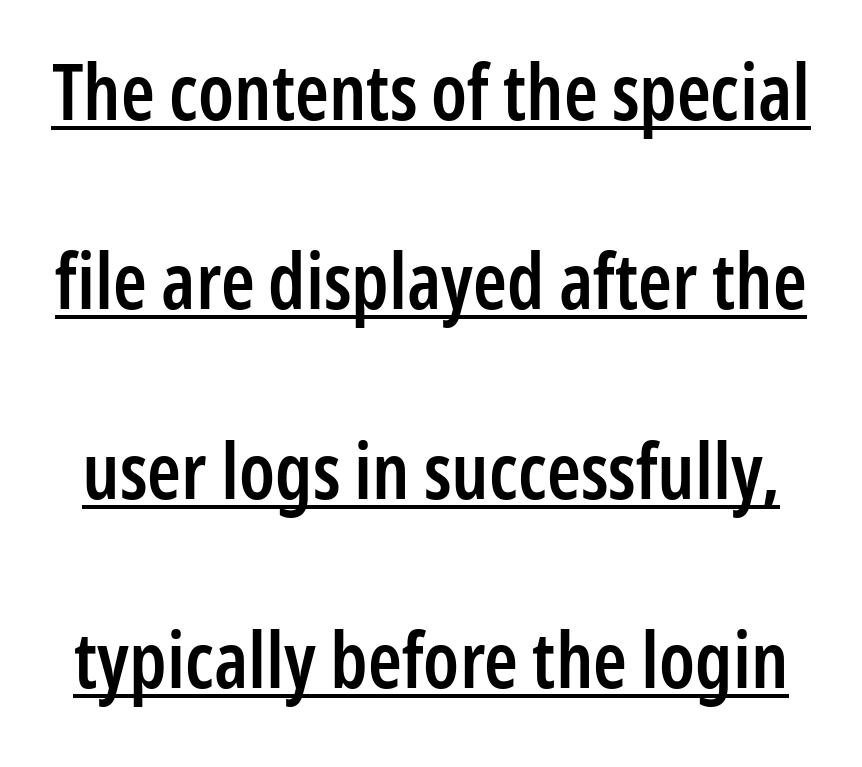
Q: Is the text bold? A: Semi-bold.
Q: Is the text italic (slanted)? A: No, it is upright.
Q: Is the typeface a serif or a sans-serif typeface? A: Sans-serif.
Q: Is the text underlined? A: Yes.
Q: Is the spacing between letters normal or unusually wide? A: Normal.
Q: Is the spacing between lines tight, normal or loose? A: Loose.
Q: Width (condensed, normal, or wide)? A: Condensed.
Q: Stroke contrast? A: Low.
Q: x-height? A: Medium.
Q: Monospaced? A: No.
